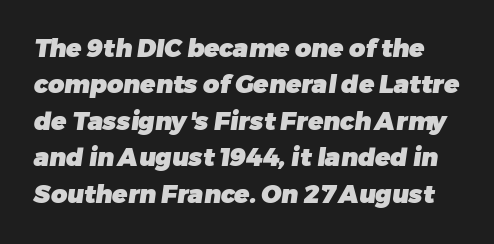
Q: Is the text bold? A: Yes.
Q: Is the text underlined? A: No.
Q: Is the spacing between letters normal or unusually wide? A: Normal.
Q: Is the spacing between lines tight, normal or loose? A: Normal.
